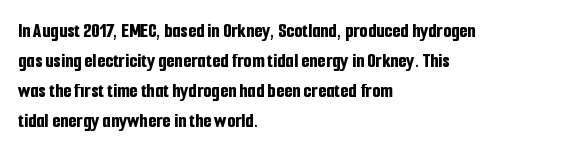
The font's upright variant was chosen for this text. These lines keep a tight, regular rhythm from letter to letter. Notice how thick the strokes are: this is what a full bold looks like. These lines sit exactly where default settings would place them.
